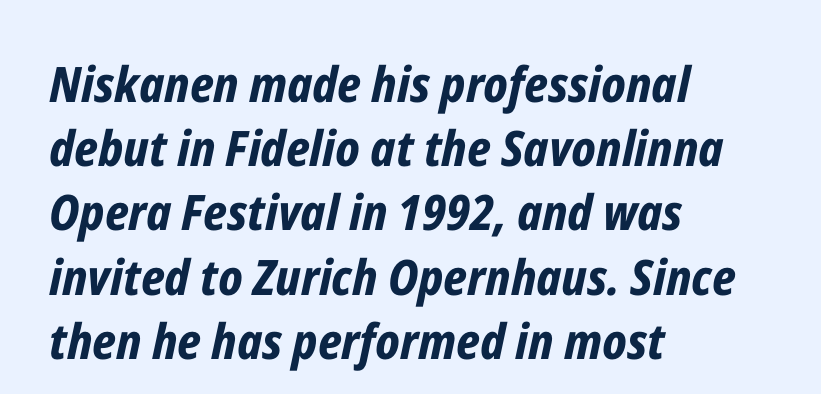
This sample has the flowing, uneven cadence of proportional lettering. This is heavy type, rendered in bold. Descender tails drop into unmarked territory. The block of text has a typical density, with ordinary space between rows. It's the slanting kind of type.
